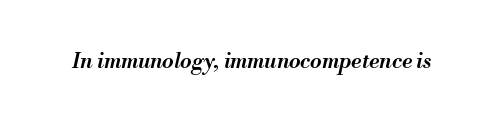
Q: Is the text bold? A: Semi-bold.
Q: Is the text italic (slanted)? A: Yes, it leans right by about 13 degrees.
Q: Is the text underlined? A: No.
Q: Is the spacing between letters normal or unusually wide? A: Normal.
